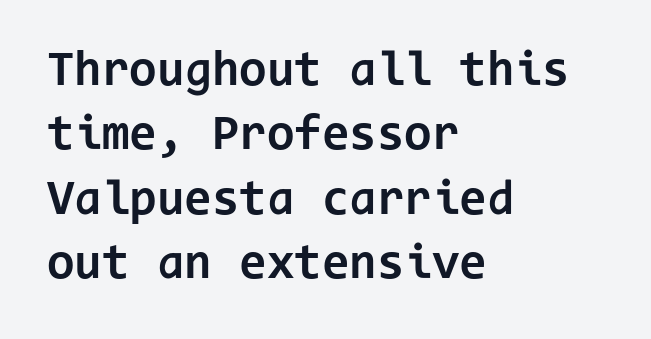
The image shows 50 px bold sans-serif type, upright, monospaced; set left-aligned, normal line spacing (1.29x), normal letter spacing, not underlined; low stroke contrast and a medium x-height.
